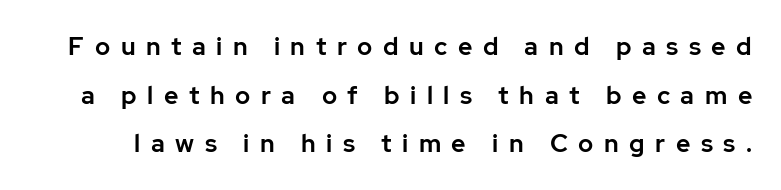
Q: Is the text italic (slanted)? A: No, it is upright.
Q: Is the text underlined? A: No.
Q: Is the spacing between letters normal or unusually wide? A: Unusually wide.
Q: Is the spacing between lines tight, normal or loose? A: Loose.
